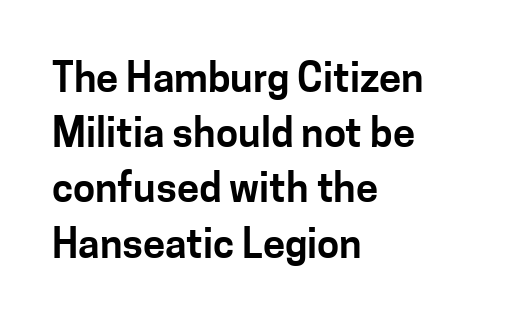
The line-height multiplier appears to be the usual default. Think of a printed novel: that variable character pitch is what you see here. The glyphs are unaccompanied by any horizontal stroke below them. Stroke terminals: plain, sans-serif.
